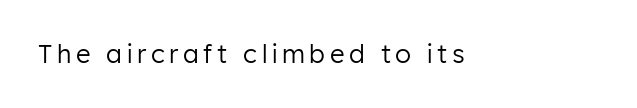
The type sits square on the baseline with zero lean. The strip under each line holds only bare page. Stroke thickness stays within the range of a standard reading face or lighter.
